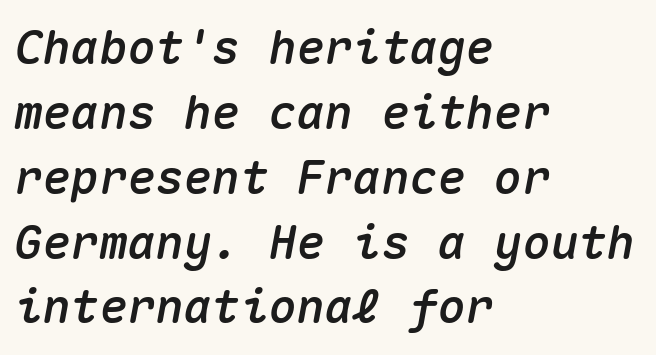
Q: Is the text italic (slanted)? A: Yes, it leans right by about 10 degrees.
Q: Is the text underlined? A: No.
Q: How is the paragraph aligned? A: Left-aligned.
Q: Is the spacing between letters normal or unusually wide? A: Normal.
Q: Is the spacing between lines tight, normal or loose? A: Normal.
Q: Width (condensed, normal, or wide)? A: Normal.
Q: Stroke contrast? A: Medium.
Q: x-height? A: Medium.
Q: Monospaced? A: Yes.
